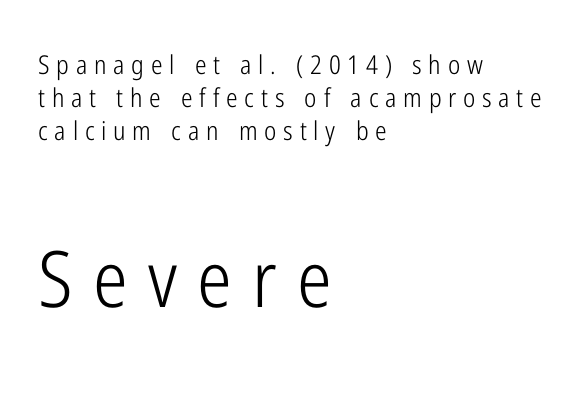
The image shows 78 px light, condensed sans-serif type, upright; set left-aligned, normal line spacing (1.26x), unusually wide letter spacing (+0.26 em), not underlined; the second (bottom) block is 3.0x larger; low stroke contrast and a medium x-height.
